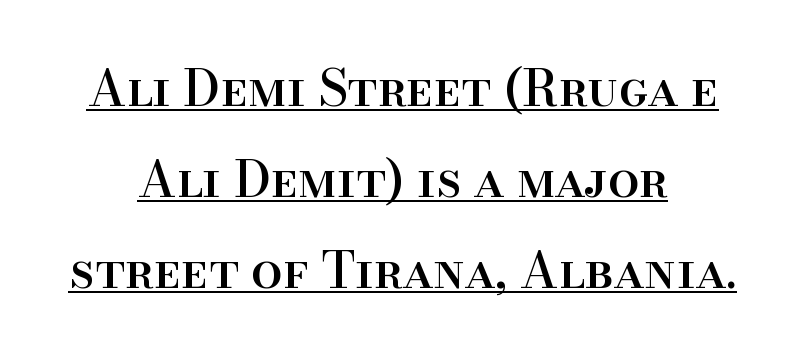
Q: Is the text italic (slanted)? A: No, it is upright.
Q: Is the typeface a serif or a sans-serif typeface? A: Serif.
Q: Is the text underlined? A: Yes.
Q: How is the paragraph aligned? A: Centered.
Q: Is the spacing between letters normal or unusually wide? A: Normal.
Q: Width (condensed, normal, or wide)? A: Normal.
Q: Stroke contrast? A: High.
Q: x-height? A: Small.
Q: Monospaced? A: No.
